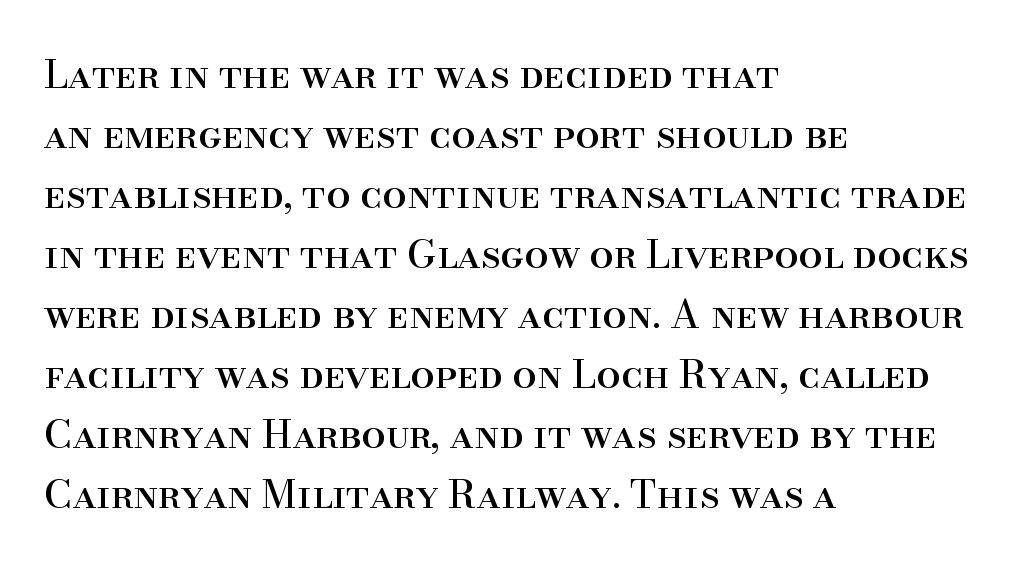
The image shows 39 px serif type, upright; set left-aligned, normal line spacing (1.54x), normal letter spacing, not underlined; high stroke contrast and a small x-height.
